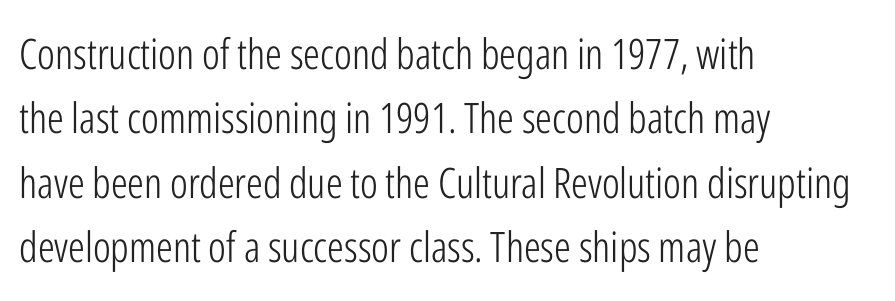
The lines sit at an ordinary, default distance from one another. Stems and bowls with no extra thickness — not bold. This rendering leaves character spacing at its baseline value. Unlike a traditional serif, this face leaves its strokes unadorned.
